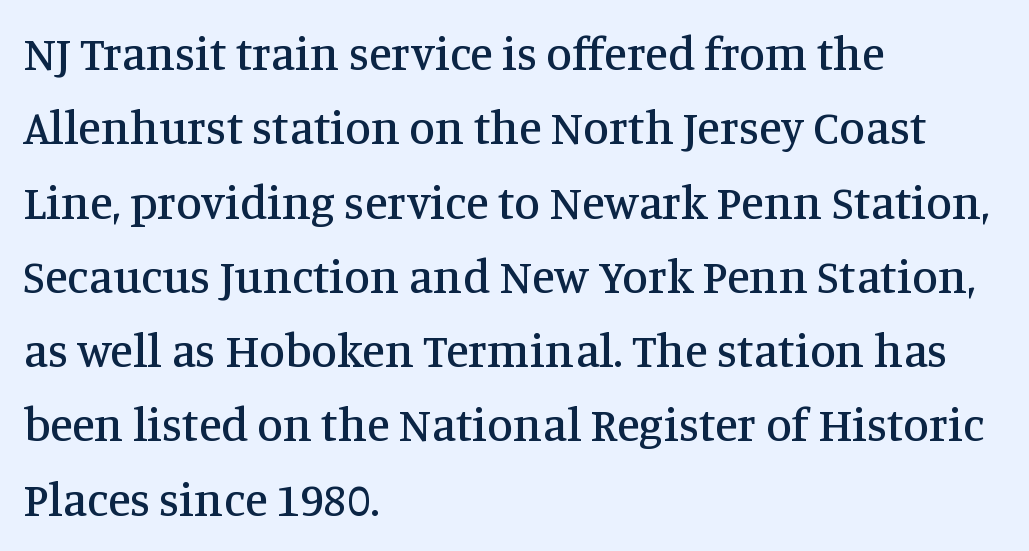
The image shows 47 px serif type, upright; set left-aligned, normal line spacing (1.58x), normal letter spacing, not underlined; medium stroke contrast and a large x-height.
